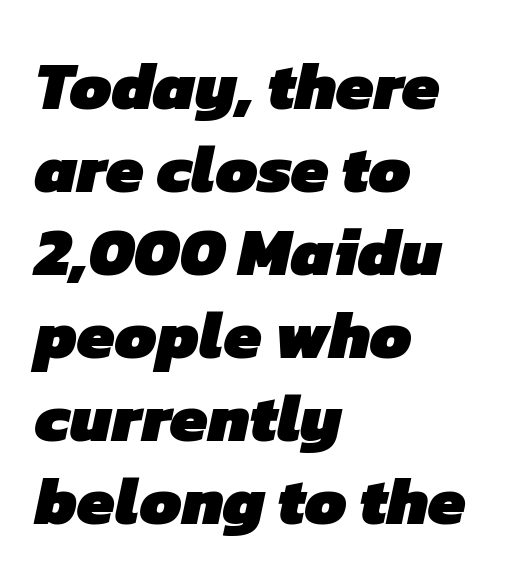
{"serif": "no", "bold": "yes", "weight": "heavy", "width": "normal", "stroke_contrast": "low", "x_height": "medium", "monospaced": "no", "underline": "no", "align": "left", "line_spacing_ratio": 1.24, "letter_spacing": "normal", "letter_spacing_em": 0.0, "glyph_px": 67}
